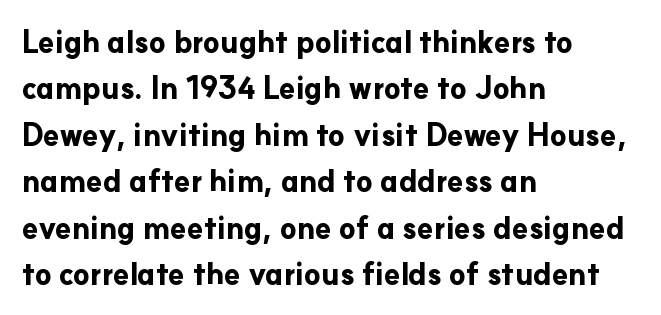
The image shows 30 px bold sans-serif type, upright; set left-aligned, normal line spacing (1.55x), normal letter spacing, not underlined; low stroke contrast and a small x-height.
